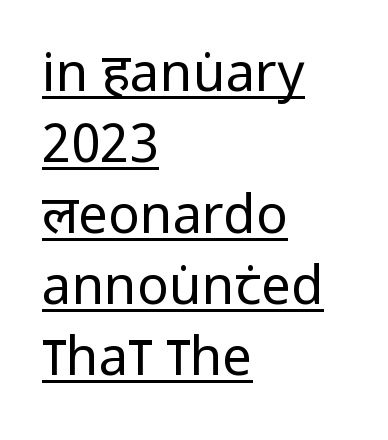
Here the designer chose a conventional face with non-uniform glyph widths. Successive baselines arrive at the customary interval. The glyphs are accompanied by a horizontal stroke just below them. Compared with a centered layout, this one pins lines to the left instead.
